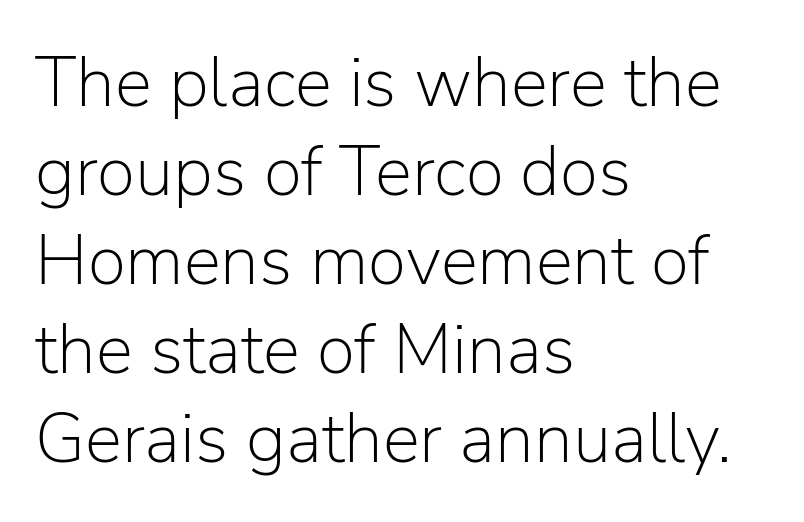
Each row of text sits above clean, open space. Is this a sans? Yes — the strokes have no serifs. Casual observation: everything's shoved over to the left. Looks like regular typesetting: each glyph gets only the width it needs. Notice how descenders clear the ascenders below comfortably — that's standard leading.
